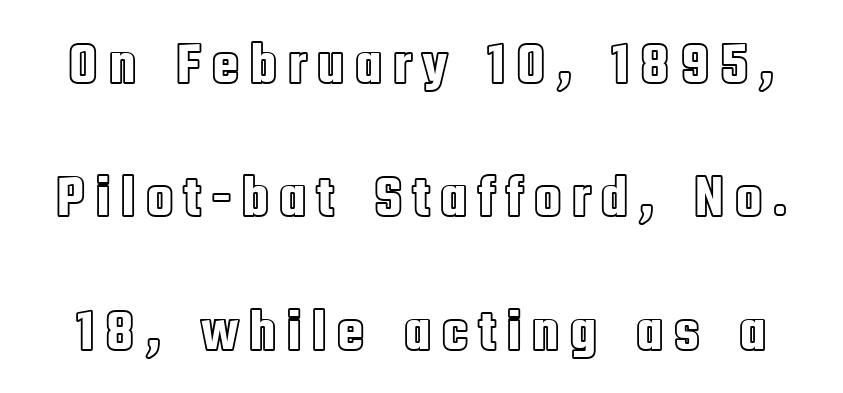
{"italic": "no", "width": "condensed", "x_height": "large", "monospaced": "no", "underline": "no", "line_spacing": "loose", "line_spacing_ratio": 2.26, "glyph_px": 59}
